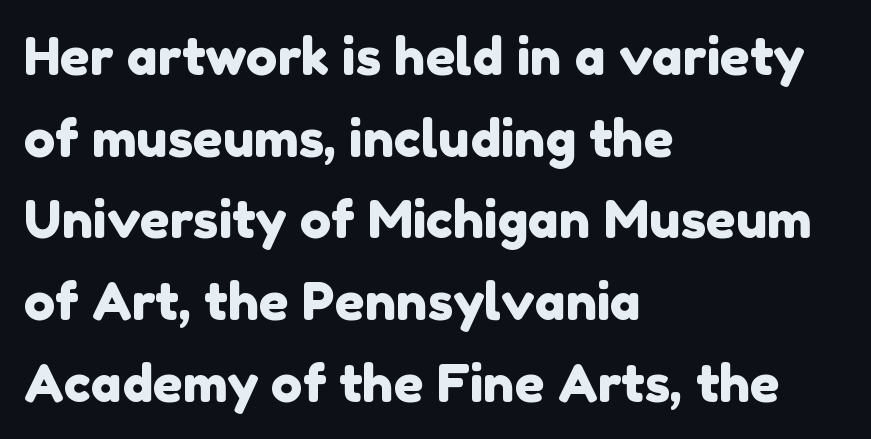
Q: Is the typeface a serif or a sans-serif typeface? A: Sans-serif.
Q: Is the text underlined? A: No.
Q: How is the paragraph aligned? A: Left-aligned.
Q: Is the spacing between letters normal or unusually wide? A: Normal.
Q: Is the spacing between lines tight, normal or loose? A: Normal.
Q: Width (condensed, normal, or wide)? A: Normal.
Q: Stroke contrast? A: Low.
Q: x-height? A: Medium.
Q: Monospaced? A: No.
